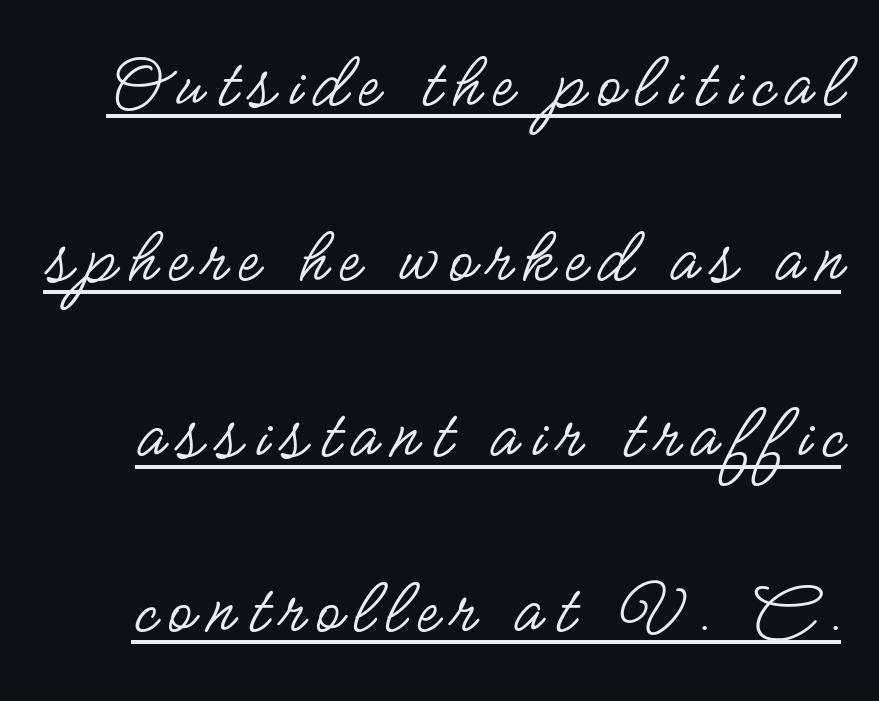
{"serif": "no", "bold": "no", "weight": "regular", "width": "condensed", "stroke_contrast": "low", "x_height": "small", "monospaced": "no", "underline": "yes", "line_spacing": "loose", "line_spacing_ratio": 2.22, "glyph_px": 79}
